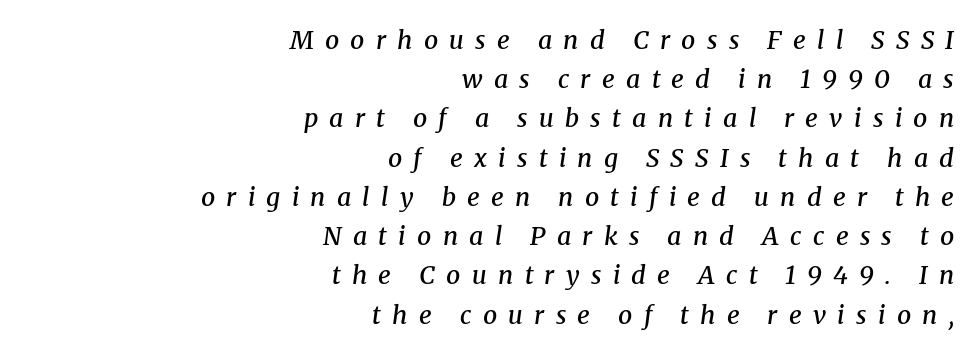
The image shows 25 px text type, italic (leaning right); set right-aligned, normal line spacing (1.57x), unusually wide letter spacing (+0.45 em), not underlined.
